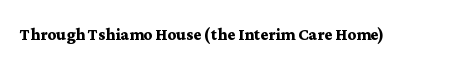
The letterforms sit shoulder to shoulder at normal distance. These lines were composed using upright roman letters. Check the space under the baseline: it is left empty. The sample has been set heavy, in full bold.
